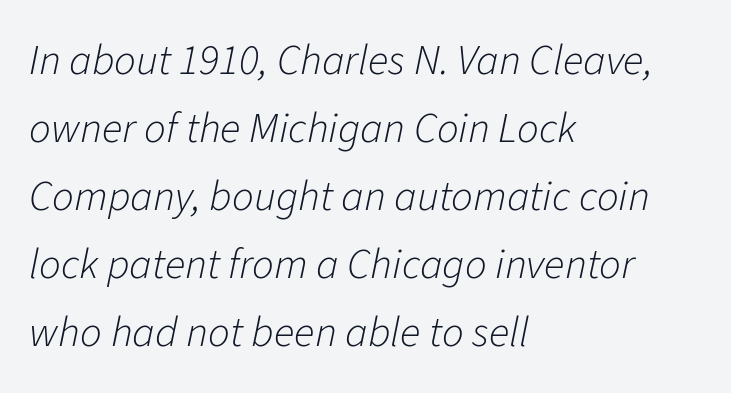
The passage shown is typed in a proportional face where columns would drift. The foot of each line stays bare and open. The lines are quadded left. Short note: letters normally spaced. Italic: yes, the glyphs are oblique. Vertical spacing — default.
